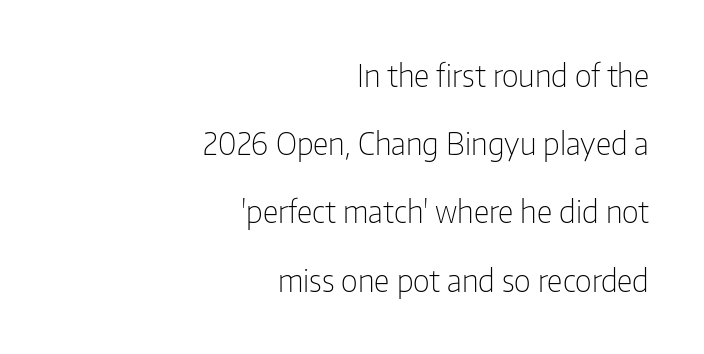
Q: Is the text bold? A: No.
Q: Is the text italic (slanted)? A: No, it is upright.
Q: Is the typeface a serif or a sans-serif typeface? A: Sans-serif.
Q: Is the text underlined? A: No.
Q: How is the paragraph aligned? A: Right-aligned.
Q: Is the spacing between letters normal or unusually wide? A: Normal.
Q: Is the spacing between lines tight, normal or loose? A: Loose.
Q: Width (condensed, normal, or wide)? A: Condensed.
Q: Stroke contrast? A: Low.
Q: x-height? A: Medium.
Q: Monospaced? A: No.
